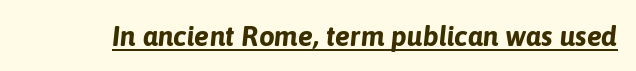
Q: Is the text bold? A: Yes.
Q: Is the text italic (slanted)? A: Yes, it leans right by about 6 degrees.
Q: Is the text underlined? A: Yes.
Q: Is the spacing between letters normal or unusually wide? A: Normal.
Q: Width (condensed, normal, or wide)? A: Normal.
Q: Stroke contrast? A: Low.
Q: x-height? A: Medium.
Q: Monospaced? A: No.
